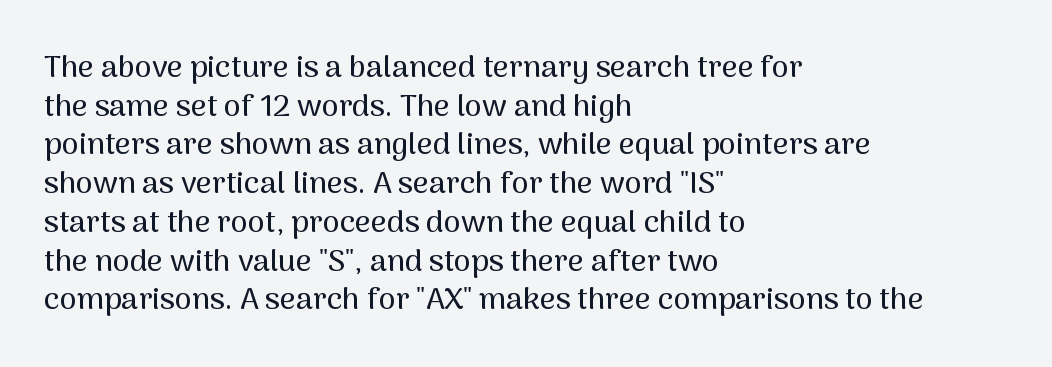
These lines sit exactly where default settings would place them. Posture: upright roman. To sum up the face: it is a sans, with no serifs. Clear beneath every line of the passage. The rendering uses natural spacing where letterforms have individual widths. This rendering leaves character spacing at its baseline value.
